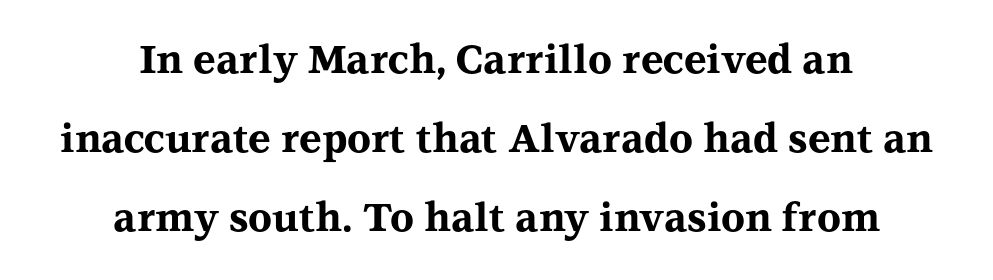
Q: Is the text bold? A: Yes.
Q: Is the text italic (slanted)? A: No, it is upright.
Q: Is the typeface a serif or a sans-serif typeface? A: Serif.
Q: Is the text underlined? A: No.
Q: How is the paragraph aligned? A: Centered.
Q: Is the spacing between letters normal or unusually wide? A: Normal.
Q: Is the spacing between lines tight, normal or loose? A: Loose.
Q: Width (condensed, normal, or wide)? A: Wide.
Q: Stroke contrast? A: Medium.
Q: x-height? A: Medium.
Q: Monospaced? A: No.
